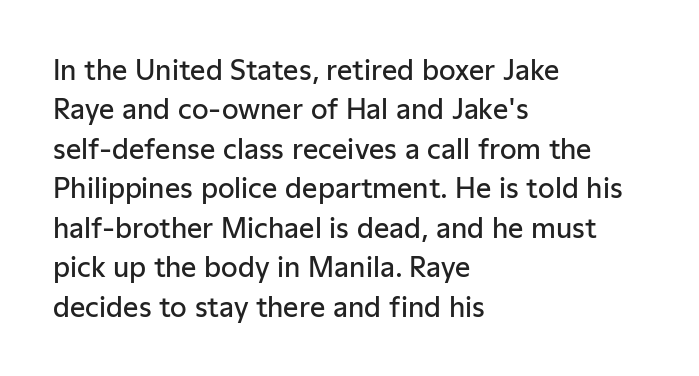
{"italic": "no", "bold": "semi", "underline": "no", "align": "left", "line_spacing": "normal", "line_spacing_ratio": 1.46, "letter_spacing": "normal", "letter_spacing_em": 0.0, "glyph_px": 27}
